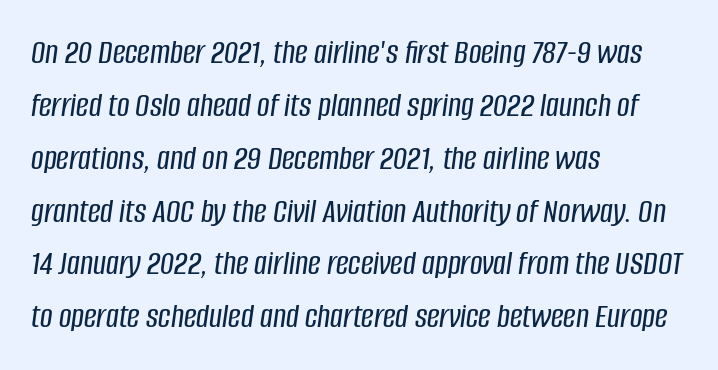
{"italic": "yes", "lean": "right", "slant_degrees": 8, "width": "condensed", "stroke_contrast": "low", "x_height": "large", "monospaced": "no", "underline": "no", "align": "left", "line_spacing": "normal", "line_spacing_ratio": 1.51, "letter_spacing": "normal", "letter_spacing_em": 0.0, "glyph_px": 35}
